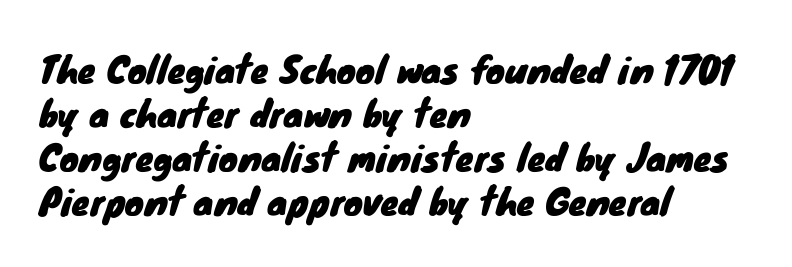
The image shows 36 px sans-serif type; set left-aligned, line spacing 1.22x, normal letter spacing, not underlined; low stroke contrast and a small x-height.
